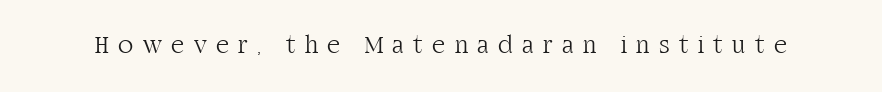
The image shows 25 px text type, upright; set unusually wide letter spacing (+0.38 em), not underlined.
